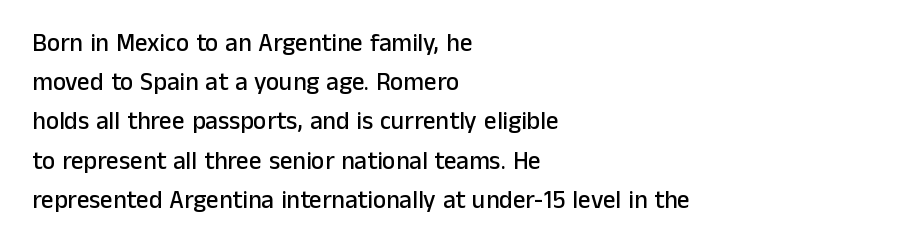
Q: Is the text italic (slanted)? A: No, it is upright.
Q: Is the text underlined? A: No.
Q: How is the paragraph aligned? A: Left-aligned.
Q: Is the spacing between letters normal or unusually wide? A: Normal.
Q: Is the spacing between lines tight, normal or loose? A: Normal.
